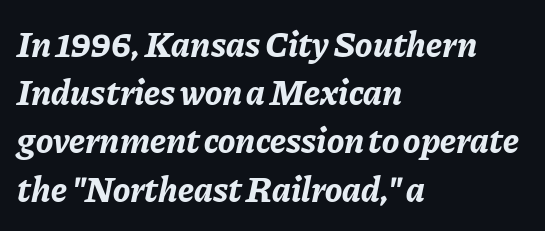
{"italic": "yes", "lean": "right", "slant_degrees": 11, "bold": "yes", "weight": "bold", "width": "normal", "stroke_contrast": "low", "x_height": "medium", "monospaced": "no", "underline": "no", "align": "left", "line_spacing": "normal", "line_spacing_ratio": 1.34, "letter_spacing": "normal", "letter_spacing_em": 0.0, "glyph_px": 36}
